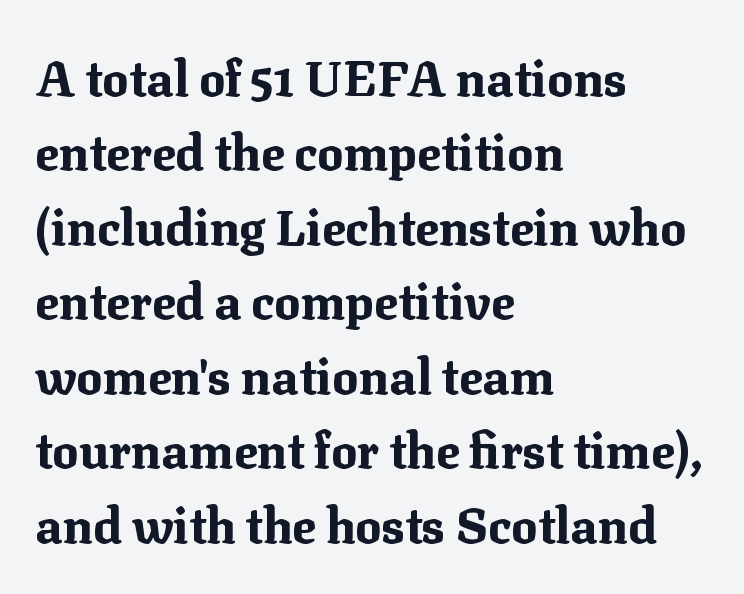
The image shows 49 px bold serif type, upright; set left-aligned, normal line spacing (1.52x), normal letter spacing, not underlined; medium stroke contrast and a medium x-height.
